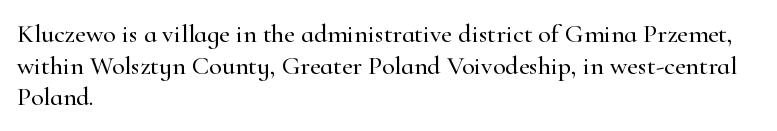
Q: Is the text italic (slanted)? A: No, it is upright.
Q: Is the text underlined? A: No.
Q: How is the paragraph aligned? A: Left-aligned.
Q: Is the spacing between letters normal or unusually wide? A: Normal.
